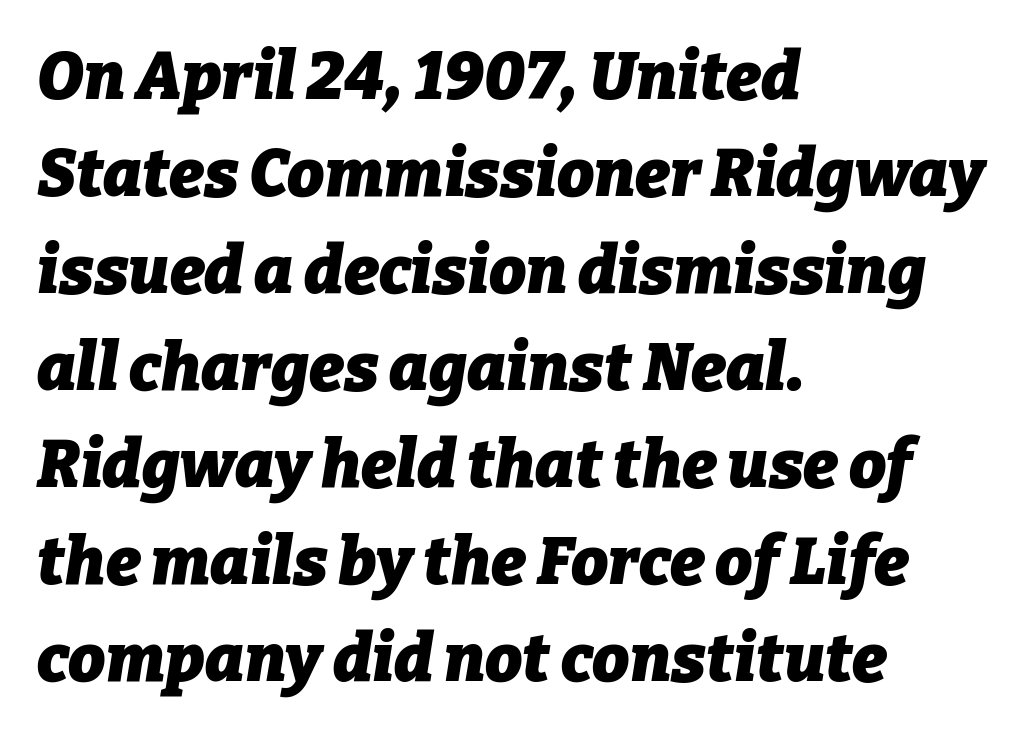
Q: Is the text bold? A: Yes.
Q: Is the text italic (slanted)? A: Yes, it leans right by about 9 degrees.
Q: Is the text underlined? A: No.
Q: How is the paragraph aligned? A: Left-aligned.
Q: Is the spacing between letters normal or unusually wide? A: Normal.
Q: Is the spacing between lines tight, normal or loose? A: Normal.
Q: Width (condensed, normal, or wide)? A: Normal.
Q: Stroke contrast? A: Low.
Q: x-height? A: Medium.
Q: Monospaced? A: No.
